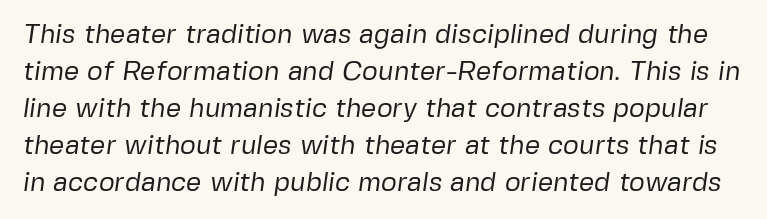
A typesetter would call this leading conventional body-copy spacing. On a weight scale, this lands at 450 or below. Standard letterfit; no display-style spreading of the glyphs. Words float on clear page, feet unadorned.
